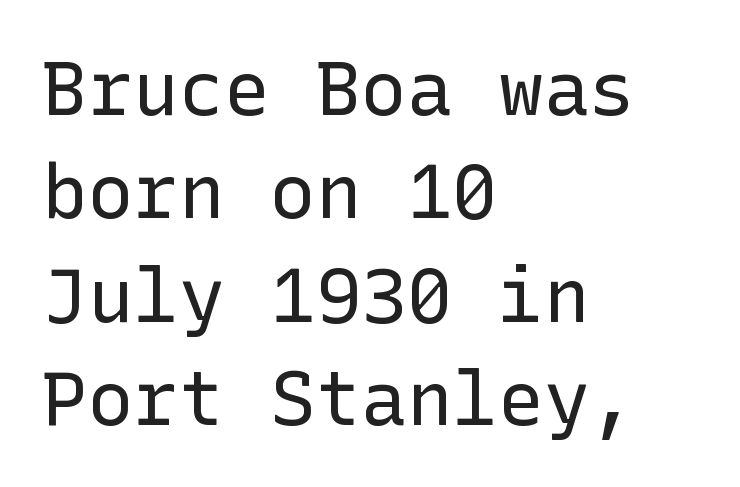
The image shows 76 px regular-weight sans-serif type, upright; set left-aligned, normal line spacing (1.36x), normal letter spacing, not underlined; low stroke contrast and a medium x-height.
